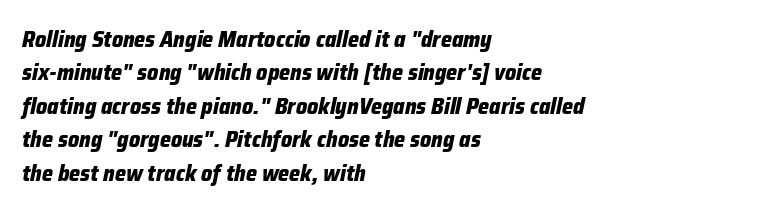
Q: Is the text bold? A: Yes.
Q: Is the text italic (slanted)? A: Yes, it leans right by about 12 degrees.
Q: Is the text underlined? A: No.
Q: How is the paragraph aligned? A: Left-aligned.
Q: Is the spacing between letters normal or unusually wide? A: Normal.
Q: Is the spacing between lines tight, normal or loose? A: Normal.
